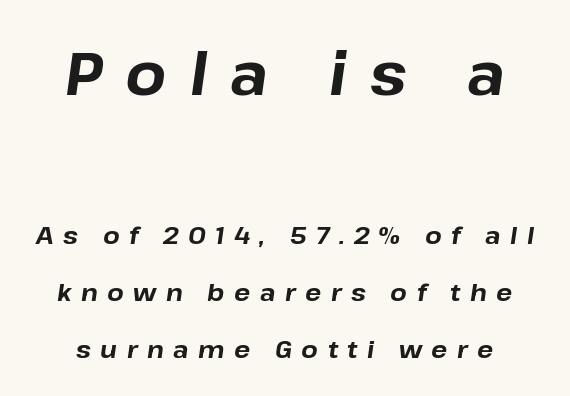
{"italic": "yes", "lean": "right", "slant_degrees": 8, "bold": "yes", "weight": "bold", "width": "normal", "stroke_contrast": "low", "x_height": "medium", "monospaced": "no", "underline": "no", "line_spacing": "loose", "line_spacing_ratio": 2.37, "letter_spacing": "wide", "letter_spacing_em": 0.39, "larger_block": "first", "size_ratio": 2.46, "glyph_px": 59}
